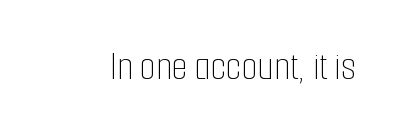
The image shows 41 px thin, condensed type, upright; set normal letter spacing, not underlined; low stroke contrast and a medium x-height.
